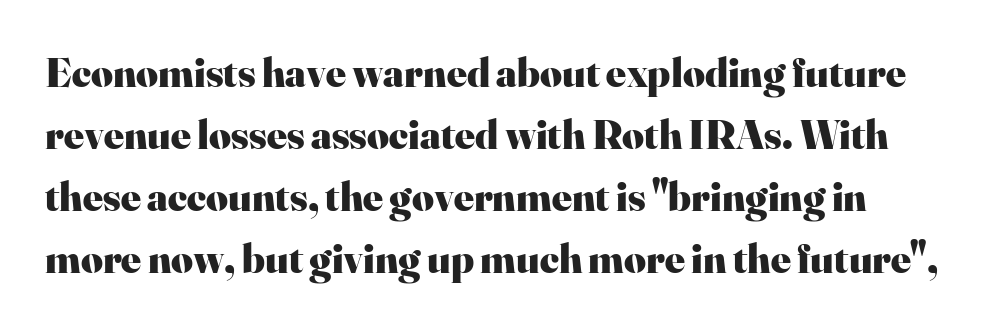
Q: Is the text bold? A: Yes.
Q: Is the text italic (slanted)? A: No, it is upright.
Q: Is the typeface a serif or a sans-serif typeface? A: Serif.
Q: Is the text underlined? A: No.
Q: How is the paragraph aligned? A: Left-aligned.
Q: Is the spacing between letters normal or unusually wide? A: Normal.
Q: Is the spacing between lines tight, normal or loose? A: Normal.
Q: Width (condensed, normal, or wide)? A: Normal.
Q: Stroke contrast? A: High.
Q: x-height? A: Small.
Q: Monospaced? A: No.
